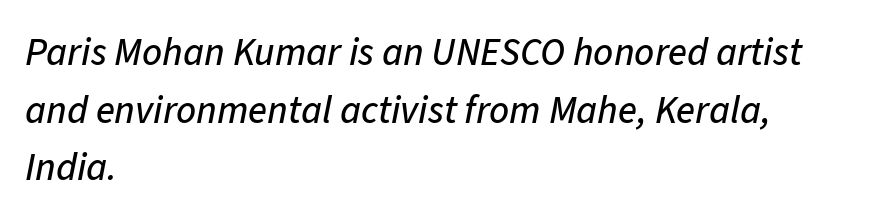
Q: Is the text italic (slanted)? A: Yes, it leans right by about 11 degrees.
Q: Is the text underlined? A: No.
Q: How is the paragraph aligned? A: Left-aligned.
Q: Is the spacing between letters normal or unusually wide? A: Normal.
Q: Is the spacing between lines tight, normal or loose? A: Normal.
Q: Width (condensed, normal, or wide)? A: Normal.
Q: Stroke contrast? A: Low.
Q: x-height? A: Medium.
Q: Monospaced? A: No.
